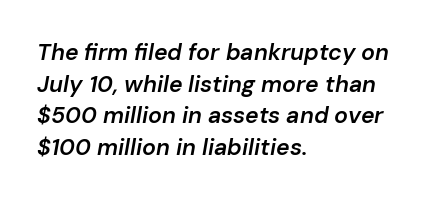
{"italic": "yes", "lean": "right", "slant_degrees": 10, "bold": "semi", "underline": "no", "align": "left", "line_spacing": "normal", "line_spacing_ratio": 1.38, "letter_spacing": "normal", "letter_spacing_em": 0.0, "glyph_px": 23}
